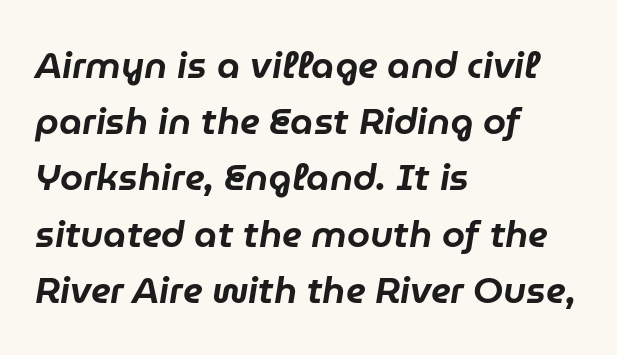
In CSS terms this would be text-align: left. The type is set solid horizontally, with unmodified tracking. Varying glyph widths throughout — classic text-font behaviour. Italic: yes, the glyphs are oblique. Horizontal bands of white between lines are of average thickness. The space beneath each line is pristine and unruled.
